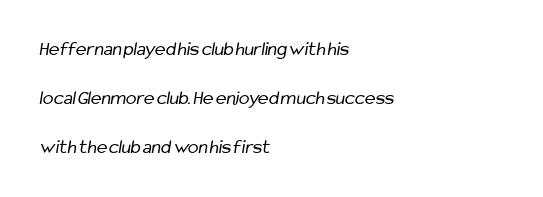
Q: Is the text bold? A: No.
Q: Is the text underlined? A: No.
Q: How is the paragraph aligned? A: Left-aligned.
Q: Is the spacing between letters normal or unusually wide? A: Normal.
Q: Is the spacing between lines tight, normal or loose? A: Loose.
